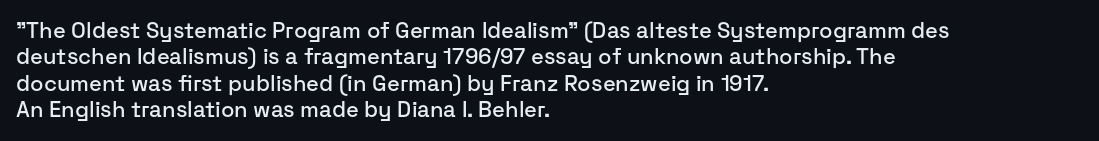
This rendering features lettering with no underline. Horizontal alignment here is leftward, the default for most running prose. These lines keep a tight, regular rhythm from letter to letter. A typesetter would mark this as roman, not italic.
